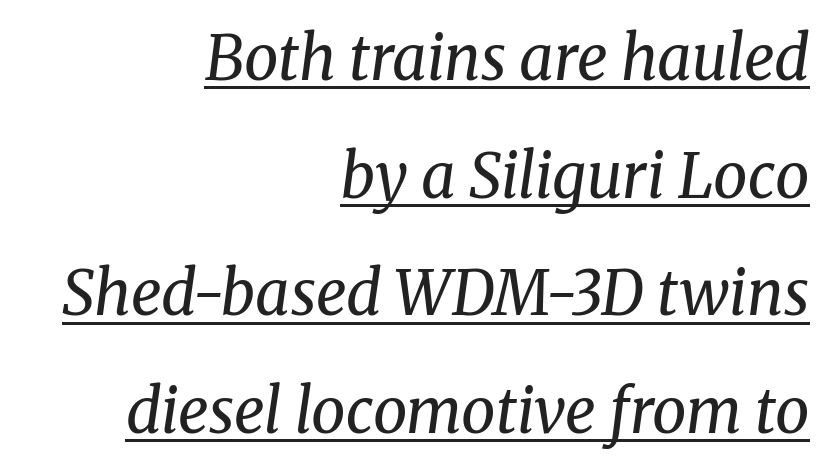
{"serif": "yes", "italic": "yes", "lean": "right", "slant_degrees": 8, "bold": "no", "weight": "regular", "width": "normal", "stroke_contrast": "medium", "x_height": "medium", "monospaced": "no", "underline": "yes", "align": "right", "line_spacing": "loose", "line_spacing_ratio": 1.93, "letter_spacing": "normal", "letter_spacing_em": 0.0, "glyph_px": 61}
